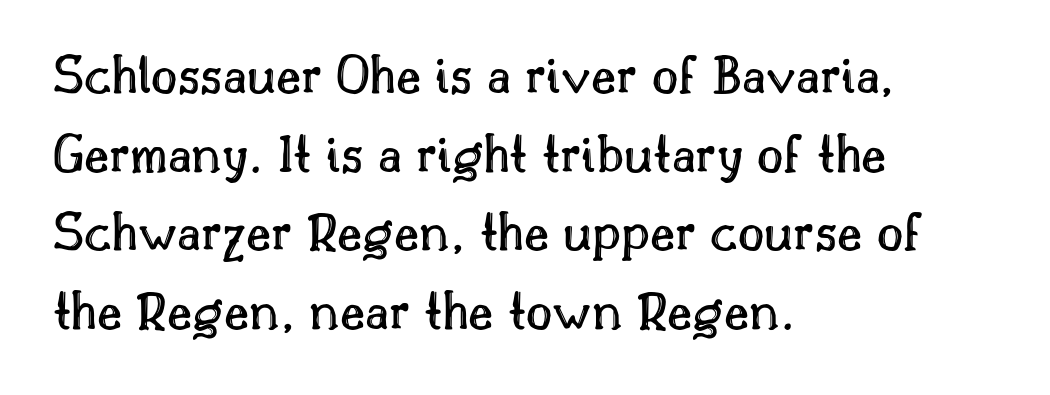
The image shows 57 px text type, upright; set left-aligned, normal line spacing (1.38x), normal letter spacing, not underlined; a small x-height.
